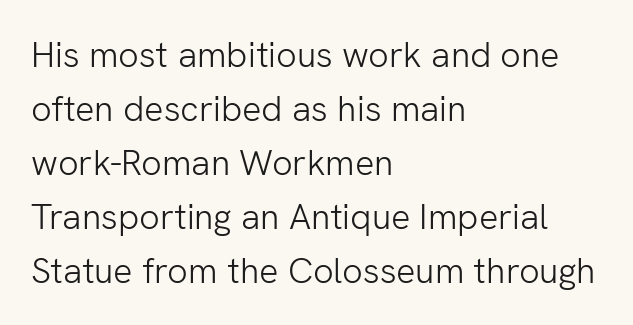
The image shows 36 px light sans-serif type, upright; set left-aligned, normal line spacing (1.5x), normal letter spacing, not underlined; low stroke contrast and a medium x-height.
